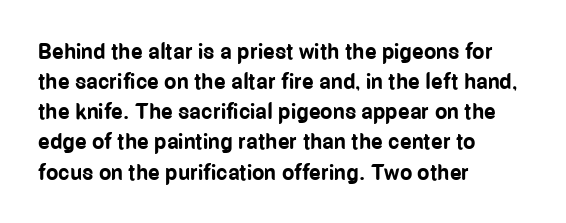
The image shows 22 px bold type, upright; set left-aligned, normal line spacing (1.37x), normal letter spacing, not underlined.
